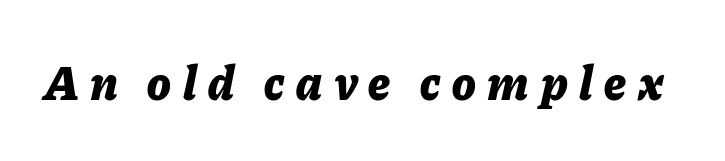
Q: Is the text bold? A: Yes.
Q: Is the text italic (slanted)? A: Yes, it leans right by about 11 degrees.
Q: Is the text underlined? A: No.
Q: Is the spacing between letters normal or unusually wide? A: Unusually wide.
Q: Width (condensed, normal, or wide)? A: Normal.
Q: Stroke contrast? A: Low.
Q: x-height? A: Medium.
Q: Monospaced? A: No.
